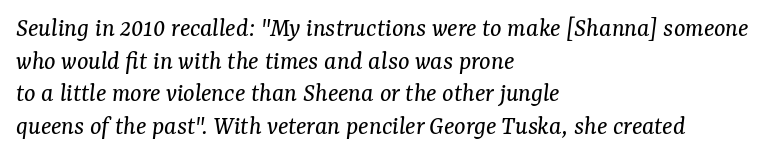
{"italic": "yes", "lean": "right", "slant_degrees": 7, "bold": "no", "underline": "no", "align": "left", "line_spacing_ratio": 1.21, "letter_spacing": "normal", "letter_spacing_em": 0.0, "glyph_px": 27}
